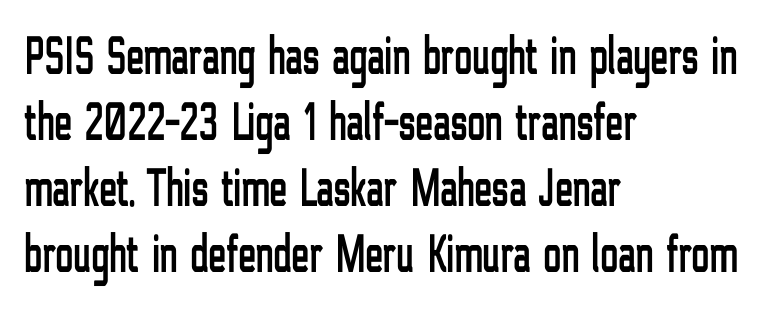
Q: Is the text italic (slanted)? A: No, it is upright.
Q: Is the typeface a serif or a sans-serif typeface? A: Sans-serif.
Q: Is the text underlined? A: No.
Q: How is the paragraph aligned? A: Left-aligned.
Q: Is the spacing between letters normal or unusually wide? A: Normal.
Q: Width (condensed, normal, or wide)? A: Condensed.
Q: Stroke contrast? A: Low.
Q: x-height? A: Medium.
Q: Monospaced? A: No.
